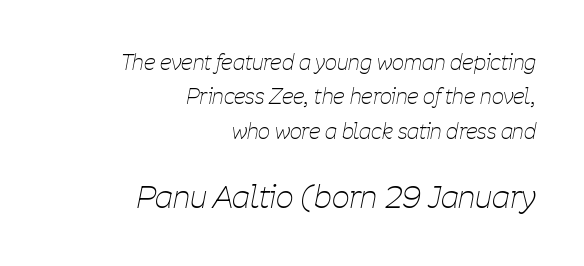
{"italic": "yes", "lean": "right", "slant_degrees": 11, "bold": "no", "weight": "thin", "width": "condensed", "stroke_contrast": "low", "x_height": "medium", "monospaced": "no", "underline": "no", "align": "right", "line_spacing": "normal", "line_spacing_ratio": 1.64, "letter_spacing": "normal", "letter_spacing_em": 0.0, "larger_block": "second", "size_ratio": 1.48, "glyph_px": 31}
